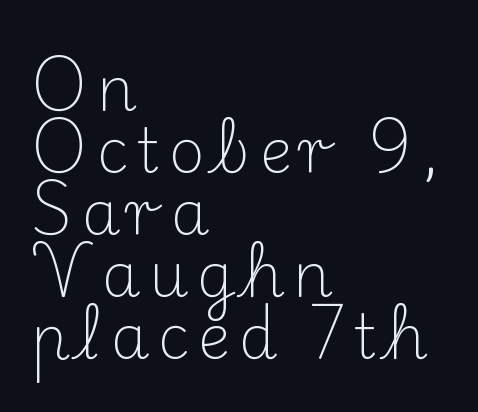
Q: Is the text bold? A: No.
Q: Is the text italic (slanted)? A: No, it is upright.
Q: Is the typeface a serif or a sans-serif typeface? A: Serif.
Q: Is the text underlined? A: No.
Q: How is the paragraph aligned? A: Left-aligned.
Q: Is the spacing between lines tight, normal or loose? A: Tight.
Q: Width (condensed, normal, or wide)? A: Normal.
Q: Stroke contrast? A: Medium.
Q: x-height? A: Small.
Q: Monospaced? A: No.
